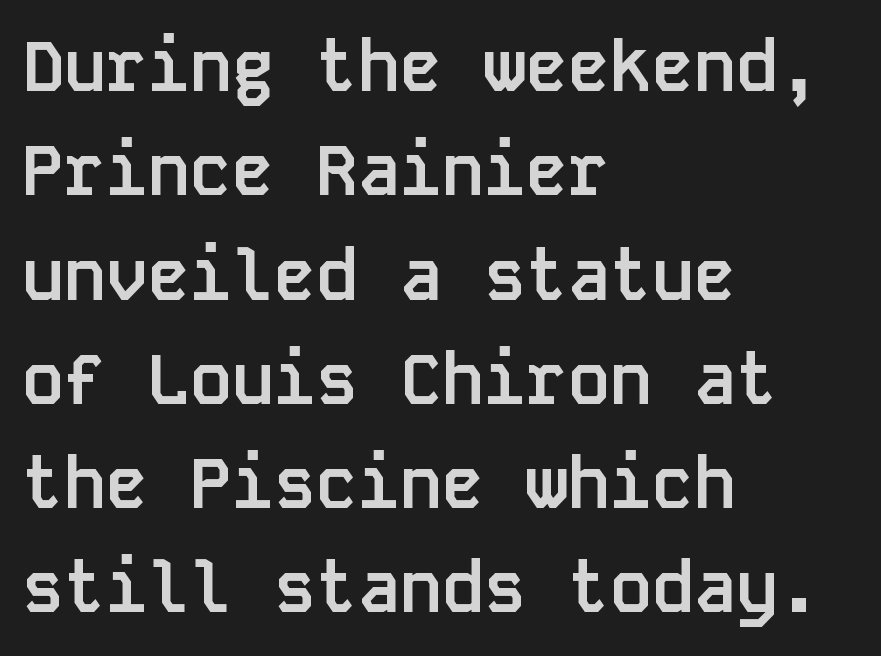
A typesetter would call this monospace, since all characters share one set width. Serifs: no, the terminals of the letterforms are clean. Typeset ragged right — the left edge is the straight one. No extra tracking has been applied to these lines.
